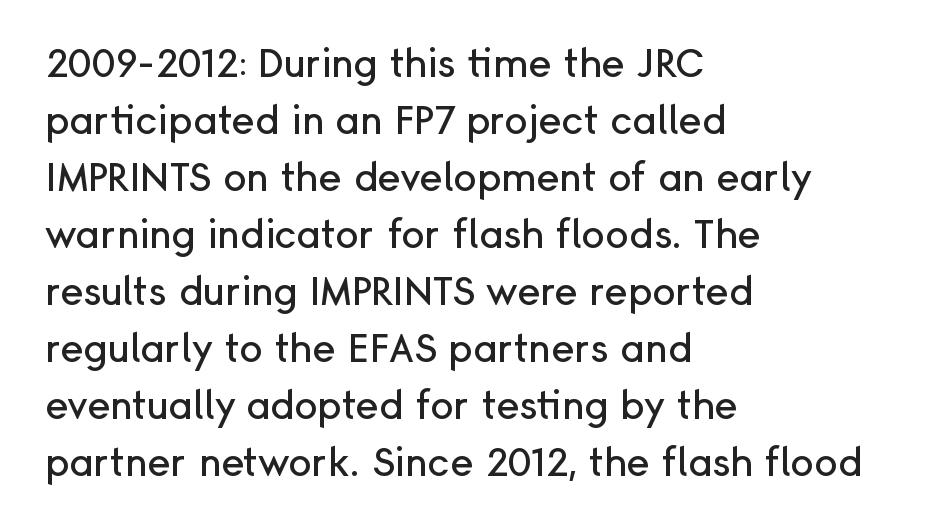
{"serif": "no", "italic": "no", "width": "normal", "stroke_contrast": "low", "x_height": "medium", "monospaced": "no", "underline": "no", "align": "left", "line_spacing": "normal", "line_spacing_ratio": 1.46, "letter_spacing": "normal", "letter_spacing_em": 0.0, "glyph_px": 39}
